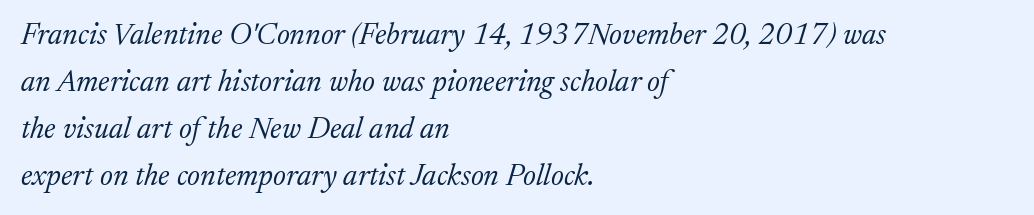
{"serif": "yes", "italic": "yes", "lean": "right", "slant_degrees": 17, "bold": "no", "weight": "light", "width": "normal", "stroke_contrast": "medium", "x_height": "medium", "monospaced": "no", "underline": "no", "align": "left", "line_spacing": "normal", "line_spacing_ratio": 1.57, "letter_spacing": "normal", "letter_spacing_em": 0.0, "glyph_px": 30}
